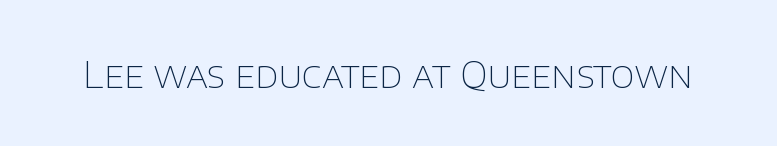
The letters stand straight up with perfectly vertical stems. Caption: standard tracking, unaltered. The gap between lines stays unmarked. Looks like regular typesetting: each glyph gets only the width it needs. Is the stroke heavy? The answer is a plain regular-or-lighter. The type family on display is of the sans-serif kind.
